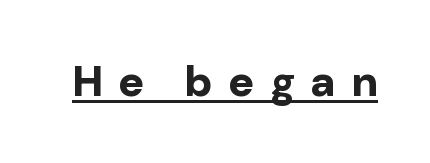
{"serif": "no", "italic": "no", "bold": "yes", "weight": "bold", "width": "normal", "stroke_contrast": "low", "x_height": "medium", "monospaced": "no", "underline": "yes", "letter_spacing": "wide", "letter_spacing_em": 0.38, "glyph_px": 43}
